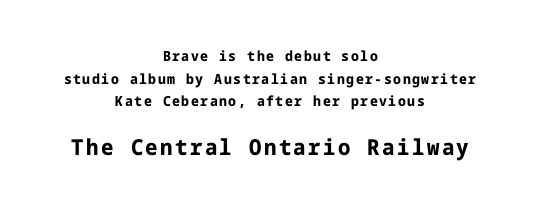
Descenders hang freely into open space. Leading matches the norm, producing a regular column. The paragraph shown floats in the horizontal middle. The lettering holds an erect, upright posture throughout. Look at the glyph heights: the lower group is clearly the bigger setting. The characters look thick and weighty, a clear bold.
